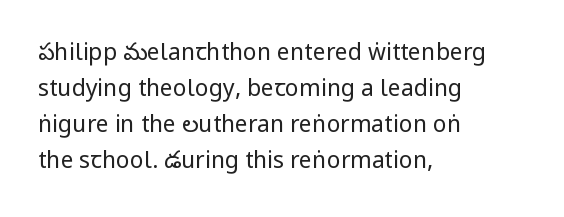
The image shows 23 px text type, upright; set left-aligned, normal line spacing (1.57x), normal letter spacing, not underlined.
